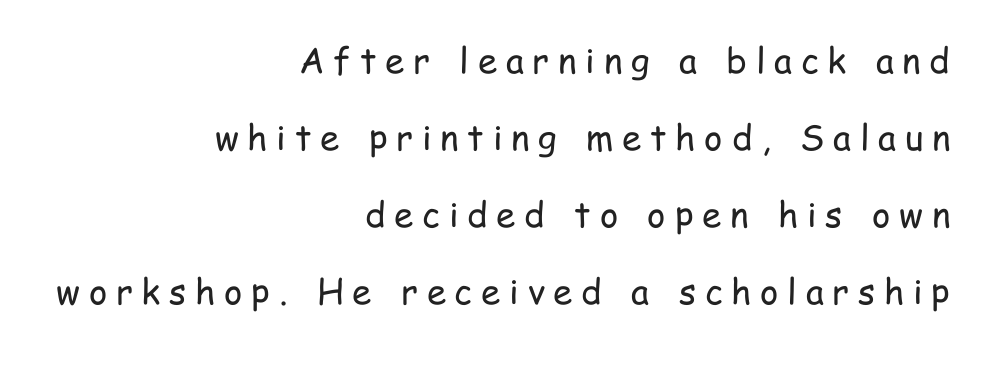
{"serif": "no", "italic": "no", "bold": "no", "weight": "regular", "width": "condensed", "stroke_contrast": "low", "x_height": "medium", "monospaced": "no", "underline": "no", "align": "right", "line_spacing": "loose", "line_spacing_ratio": 2.2, "letter_spacing": "wide", "letter_spacing_em": 0.25, "glyph_px": 35}
